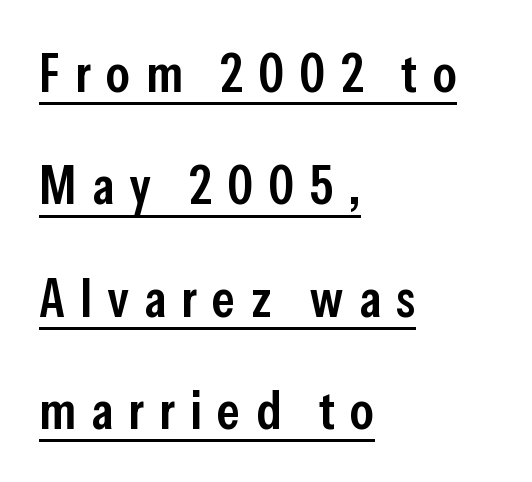
The image shows 54 px semibold, condensed sans-serif type, upright; set left-aligned, loose line spacing (2.08x), unusually wide letter spacing (+0.28 em), underlined; low stroke contrast and a medium x-height.
